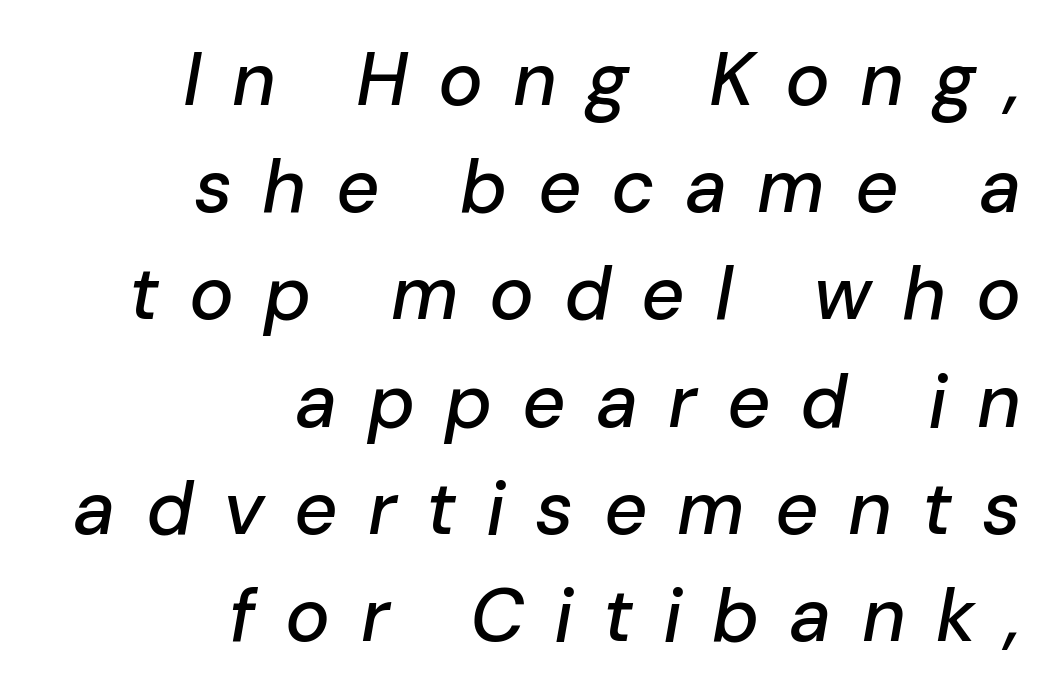
The image shows 75 px text type, italic (leaning right); set right-aligned, normal line spacing (1.43x), unusually wide letter spacing (+0.4 em), not underlined; low stroke contrast and a medium x-height.
